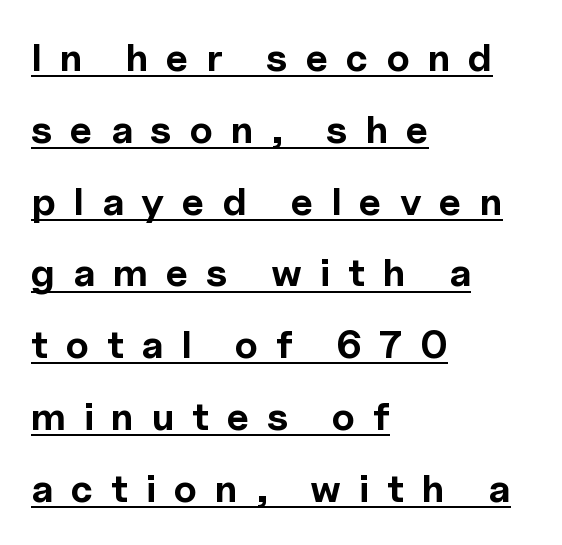
Do the letters lean? They stand straight. Note the varied advance widths — an 'i' is clearly narrower than an 'm'. What decoration does the sample have? An underline. How heavy is the stroke? Heavy — this is a bold.
